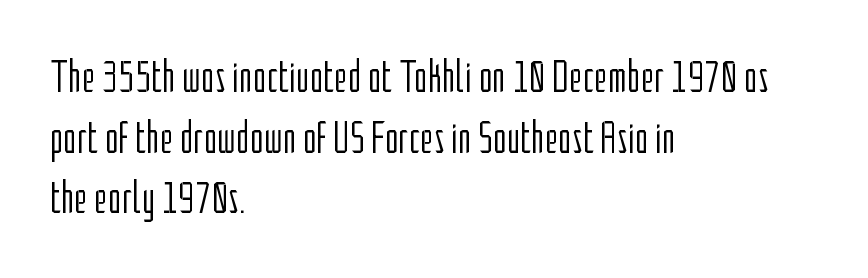
The rows are spaced the way most documents space them. These lines are set flush left with a ragged right edge. These lines are rendered in a variable-pitch font. Default kerning and tracking; the words read as compact shapes.
